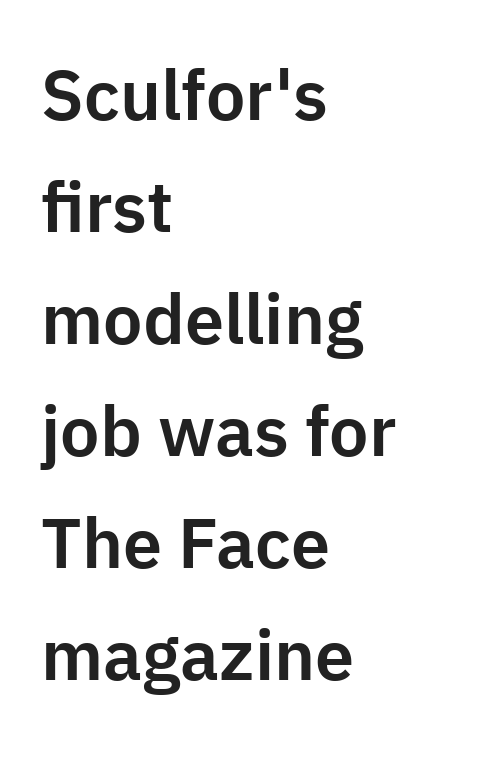
The specimen omits any rule beneath the text block's lines. This sample has the flowing, uneven cadence of proportional lettering. Typeset ragged right — the left edge is the straight one. No italicization has been applied; the sample stays upright. The font family rendered here belongs to the sans-serif group.
